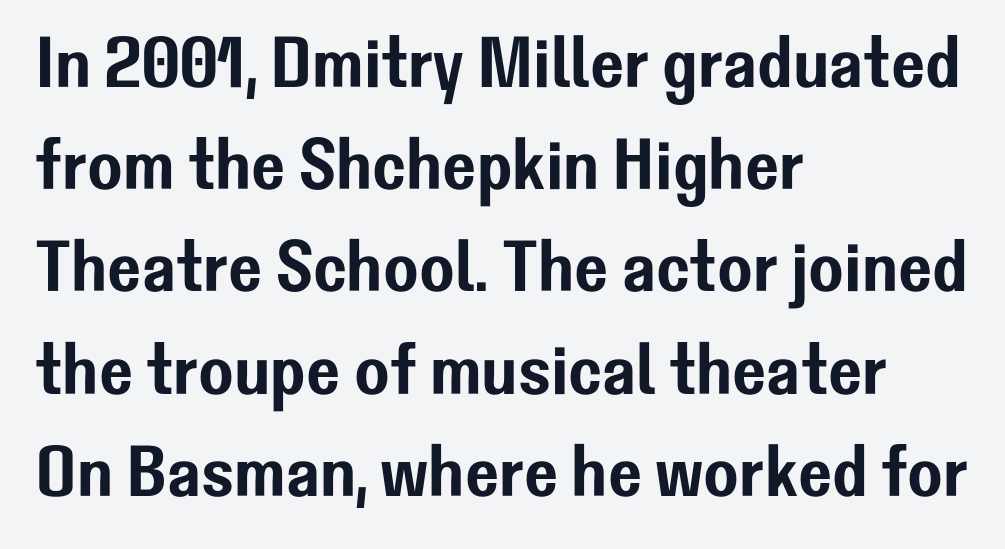
The image shows 72 px sans-serif type, upright; set left-aligned, normal line spacing (1.42x), normal letter spacing, not underlined; low stroke contrast and a medium x-height.
